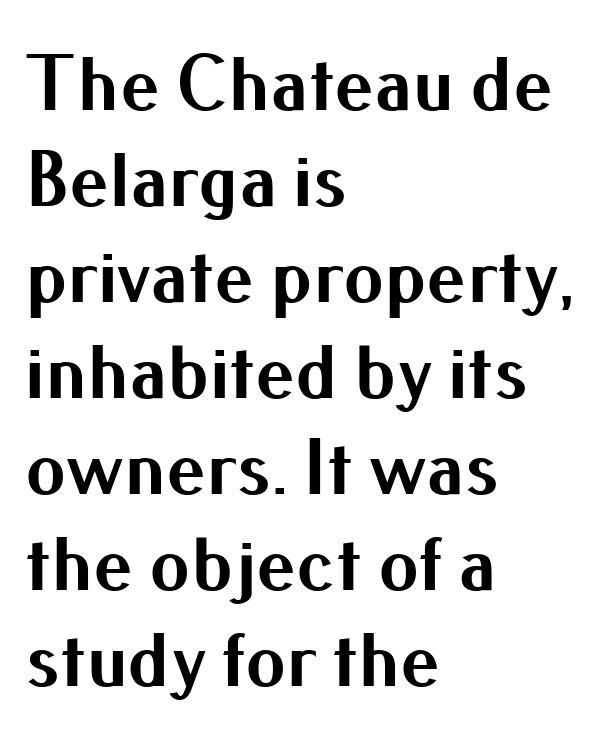
{"serif": "no", "italic": "no", "bold": "yes", "weight": "bold", "width": "normal", "stroke_contrast": "medium", "x_height": "small", "monospaced": "no", "underline": "no", "align": "left", "line_spacing_ratio": 1.2, "letter_spacing": "normal", "letter_spacing_em": 0.0, "glyph_px": 80}
